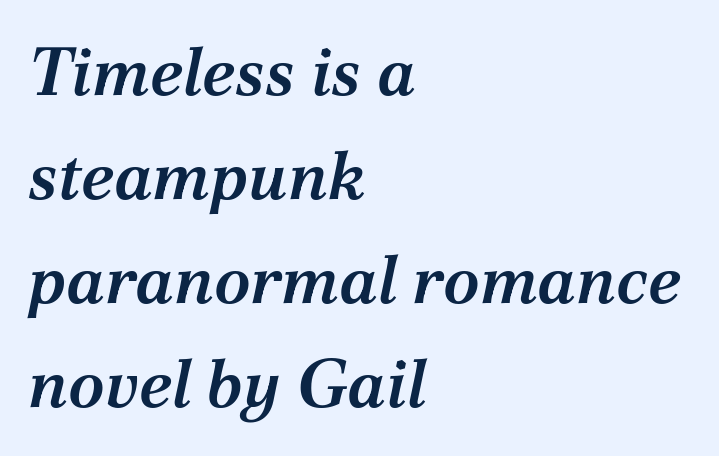
{"serif": "yes", "italic": "yes", "lean": "right", "slant_degrees": 12, "bold": "semi", "weight": "semibold", "width": "normal", "stroke_contrast": "medium", "x_height": "medium", "monospaced": "no", "underline": "no", "align": "left", "line_spacing": "normal", "line_spacing_ratio": 1.55, "letter_spacing": "normal", "letter_spacing_em": 0.0, "glyph_px": 67}
